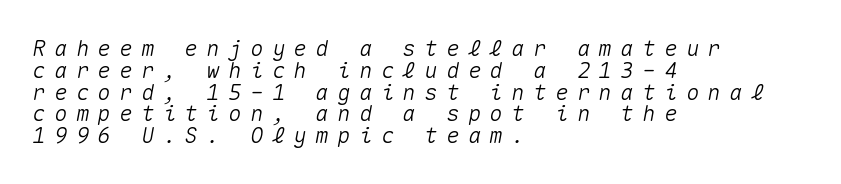
{"italic": "yes", "lean": "right", "slant_degrees": 10, "underline": "no", "align": "left", "line_spacing": "tight", "line_spacing_ratio": 0.99, "letter_spacing": "wide", "letter_spacing_em": 0.39, "glyph_px": 22}
